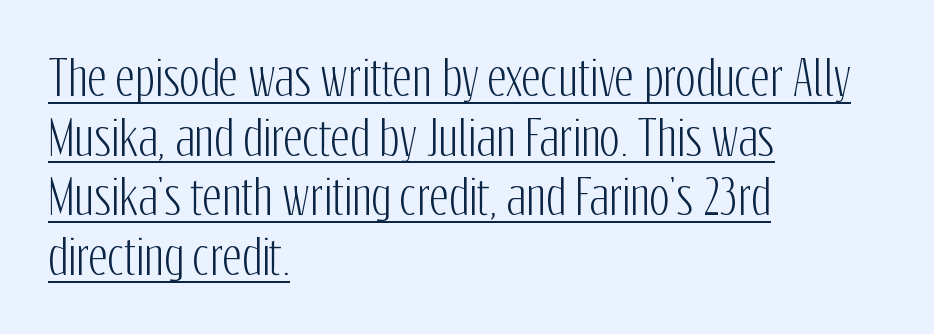
Q: Is the text italic (slanted)? A: No, it is upright.
Q: Is the typeface a serif or a sans-serif typeface? A: Sans-serif.
Q: Is the text underlined? A: Yes.
Q: How is the paragraph aligned? A: Left-aligned.
Q: Is the spacing between letters normal or unusually wide? A: Normal.
Q: Is the spacing between lines tight, normal or loose? A: Normal.
Q: Width (condensed, normal, or wide)? A: Condensed.
Q: Stroke contrast? A: Low.
Q: x-height? A: Medium.
Q: Monospaced? A: No.
